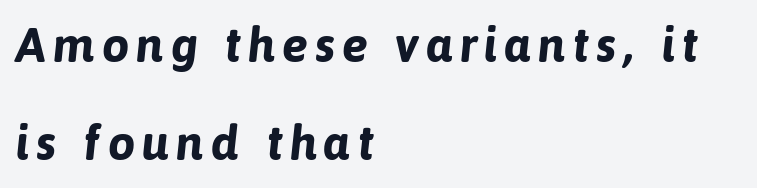
{"serif": "no", "bold": "yes", "weight": "bold", "width": "normal", "stroke_contrast": "low", "x_height": "medium", "monospaced": "no", "underline": "no", "align": "left", "line_spacing": "loose", "line_spacing_ratio": 2.01, "glyph_px": 49}
